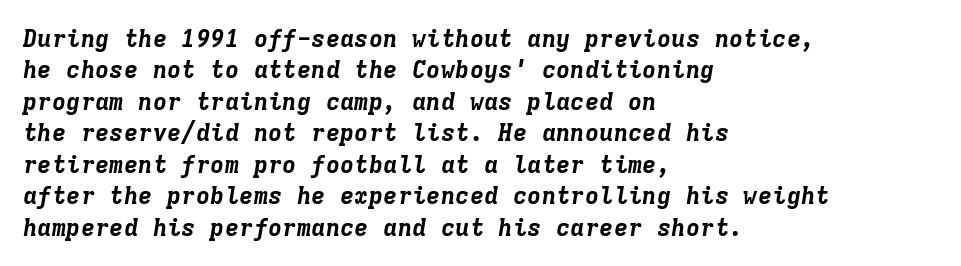
Q: Is the text bold? A: Yes.
Q: Is the text italic (slanted)? A: Yes, it leans right by about 9 degrees.
Q: Is the text underlined? A: No.
Q: How is the paragraph aligned? A: Left-aligned.
Q: Is the spacing between letters normal or unusually wide? A: Normal.
Q: Is the spacing between lines tight, normal or loose? A: Normal.
